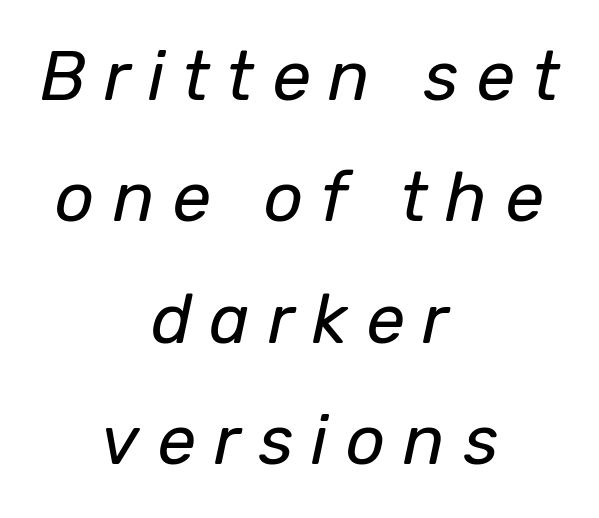
The image shows 69 px regular-weight type, italic (leaning right); set centered, line spacing 1.76x, unusually wide letter spacing (+0.26 em), not underlined; low stroke contrast and a medium x-height.
